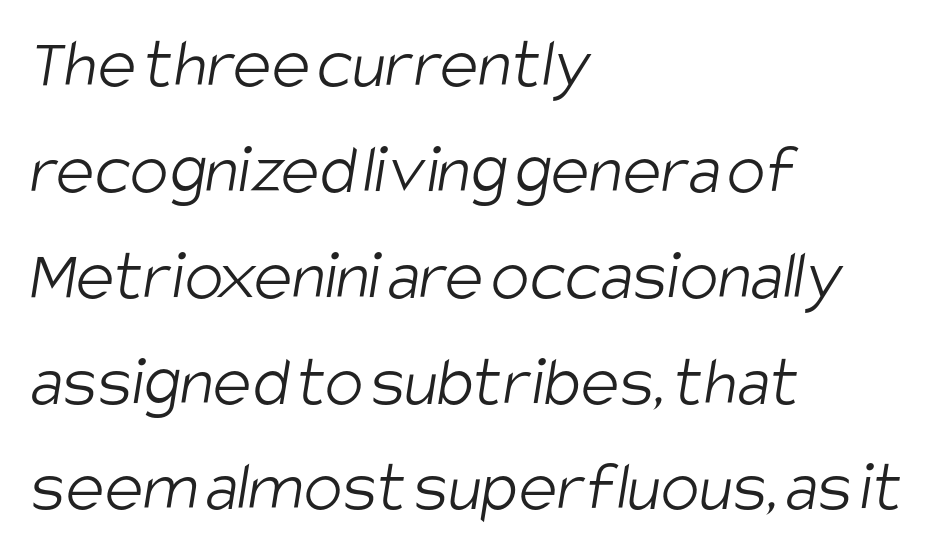
The image shows 72 px light, condensed sans-serif type; set left-aligned, normal line spacing (1.47x), normal letter spacing, not underlined; low stroke contrast and a large x-height.
